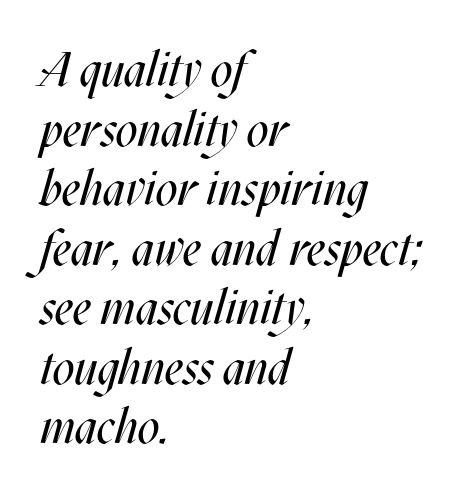
Type without underlining. Is the block centered? No — it sits flush against the left margin. Spacing verdict: proportional, widths tailored to each character. Tracking value appears to be zero — textbook default spacing. The whole block is typeset with a tilt. No chunkiness to these letters — they're not bold.
